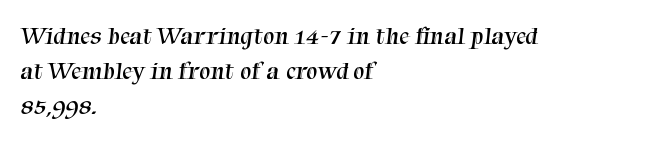
Q: Is the text bold? A: No.
Q: Is the text underlined? A: No.
Q: How is the paragraph aligned? A: Left-aligned.
Q: Is the spacing between letters normal or unusually wide? A: Normal.
Q: Is the spacing between lines tight, normal or loose? A: Normal.
